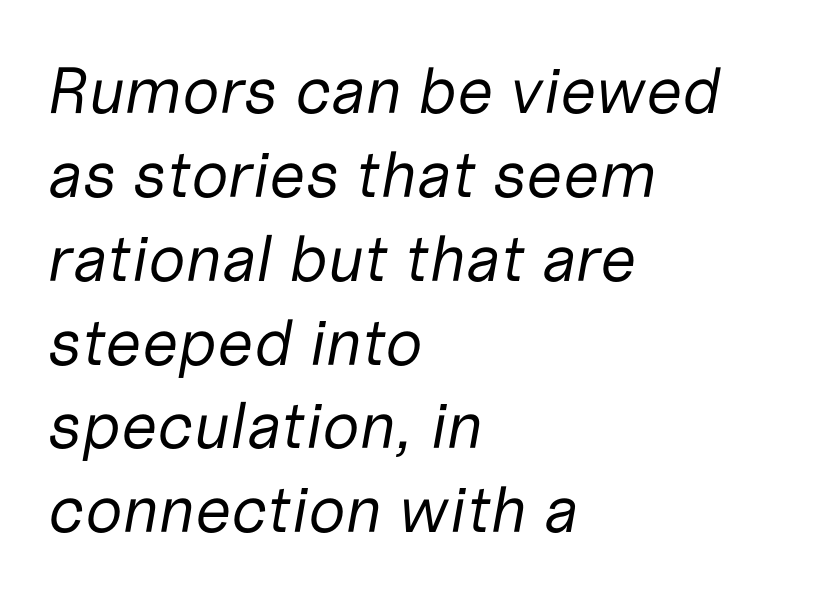
This sample uses an oblique cut, with every glyph tilted off the vertical. Between one letter and the next there's only the usual sliver of space. The space between consecutive lines is moderate. All the whitespace from short lines collects on the right. The strokes are not fattened; the text isn't bold. Each letter keeps its own natural width here, so spacing adapts to shape.
